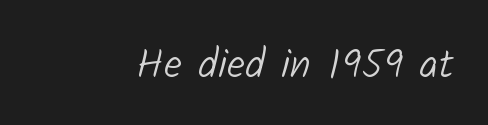
Q: Is the text bold? A: No.
Q: Is the typeface a serif or a sans-serif typeface? A: Sans-serif.
Q: Is the text underlined? A: No.
Q: Is the spacing between letters normal or unusually wide? A: Normal.
Q: Width (condensed, normal, or wide)? A: Normal.
Q: Stroke contrast? A: Low.
Q: x-height? A: Medium.
Q: Monospaced? A: No.
